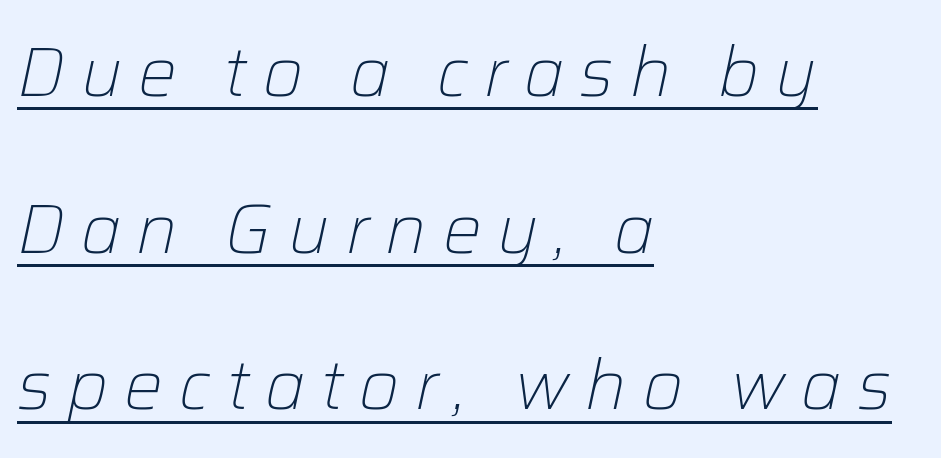
{"italic": "yes", "lean": "right", "slant_degrees": 12, "bold": "no", "weight": "light", "width": "normal", "stroke_contrast": "low", "x_height": "medium", "monospaced": "no", "underline": "yes", "align": "left", "line_spacing": "loose", "line_spacing_ratio": 2.27, "letter_spacing": "wide", "letter_spacing_em": 0.23, "glyph_px": 69}
